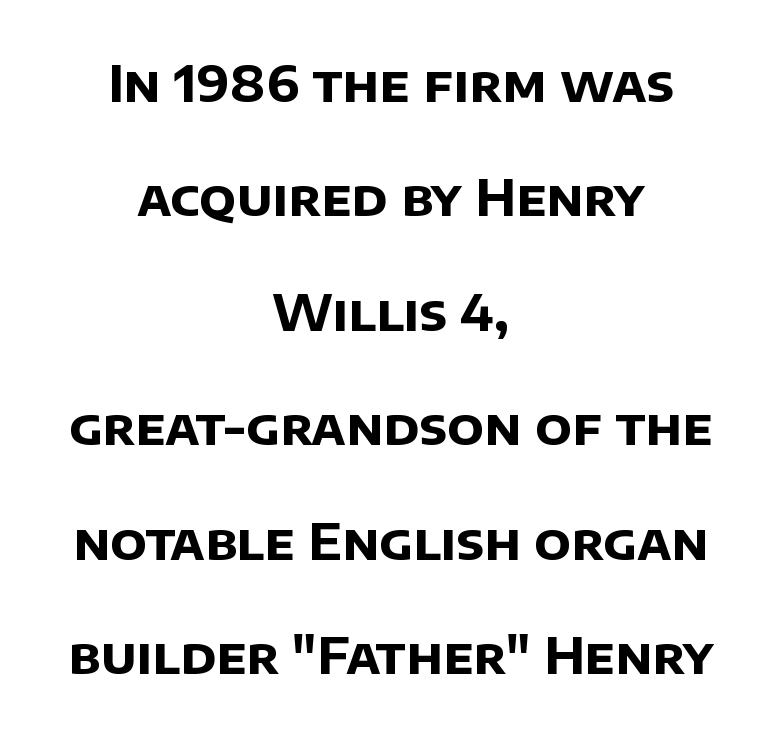
{"serif": "no", "bold": "yes", "weight": "bold", "width": "normal", "stroke_contrast": "low", "x_height": "large", "monospaced": "no", "underline": "no", "align": "center", "line_spacing": "loose", "line_spacing_ratio": 2.29, "letter_spacing": "normal", "letter_spacing_em": 0.0, "glyph_px": 50}
